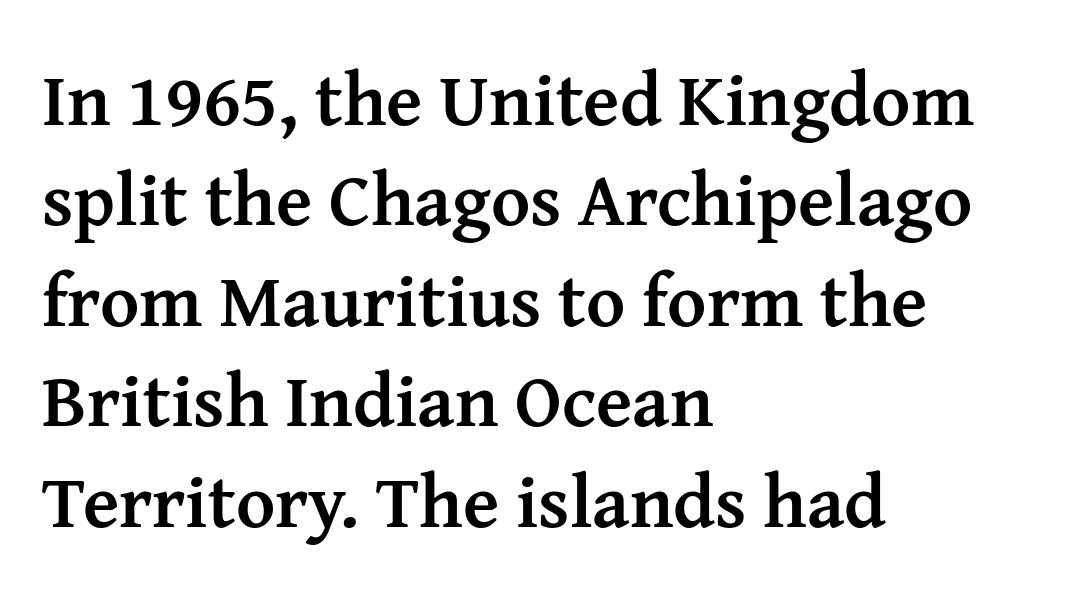
Spacing verdict: proportional, widths tailored to each character. Leading matches the norm, producing a regular column. These words are printed bold, with thick strokes throughout. Posture: straight, roman, zero tilt.
